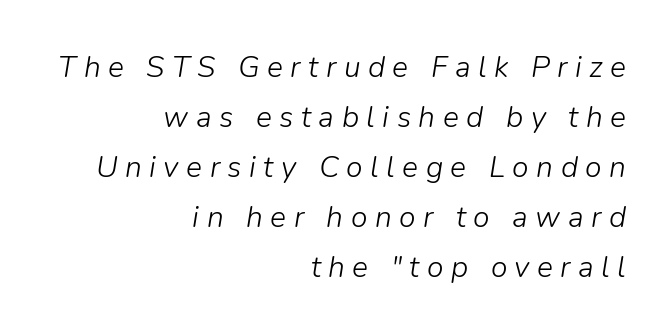
The strokes carry an ordinary text weight at most. Honestly, the row spacing looks completely unremarkable. Decoration check: the copy has no underline. This rendering uses right alignment, leaving the left contour irregular. Observe the wide spacing: letters keep a clear distance from each other. If you drew a line through each stem, it would be angled.
